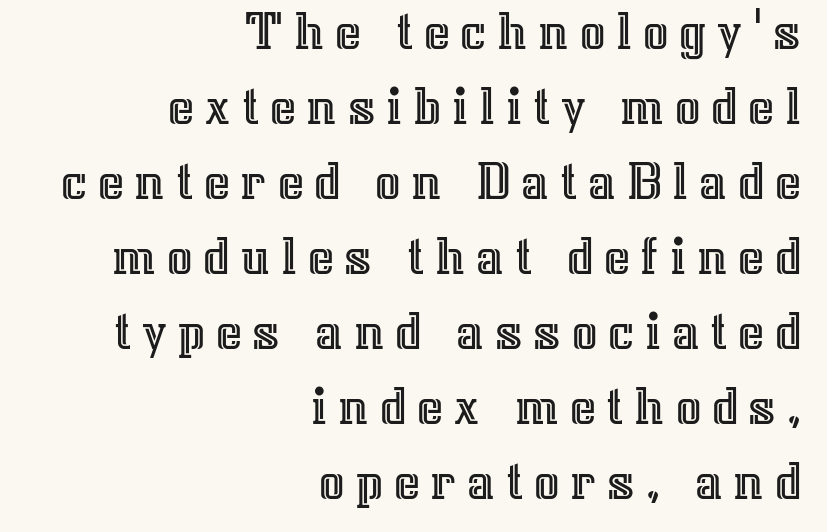
The vertical gap from one line to the next is medium. Only glyphs here, with clear space below each row. This rendering uses right alignment, leaving the left contour irregular. Ascenders rise straight up at ninety degrees. A typesetter would call this proportional, since set widths differ per character.
